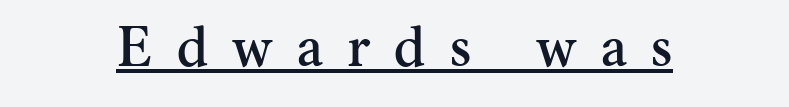
The image shows 56 px serif type, upright; set centered, unusually wide letter spacing (+0.44 em), underlined; medium stroke contrast and a small x-height.
